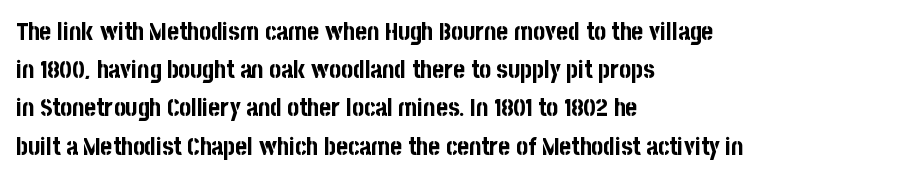
Q: Is the text bold? A: Yes.
Q: Is the text italic (slanted)? A: No, it is upright.
Q: Is the text underlined? A: No.
Q: How is the paragraph aligned? A: Left-aligned.
Q: Is the spacing between letters normal or unusually wide? A: Normal.
Q: Is the spacing between lines tight, normal or loose? A: Normal.
